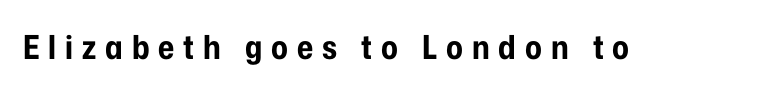
{"serif": "no", "italic": "no", "bold": "yes", "weight": "bold", "width": "condensed", "stroke_contrast": "low", "x_height": "medium", "monospaced": "no", "underline": "no", "letter_spacing": "wide", "letter_spacing_em": 0.27, "glyph_px": 33}
